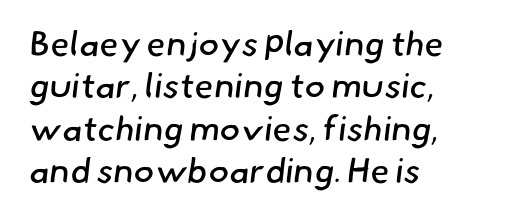
The string is rendered with underlining switched off. The line texture is even and compact thanks to regular tracking. Proportional: the letters do not fall into vertical columns. Weight class: somewhere from thin through regular. Line starts are locked; line ends wander.
